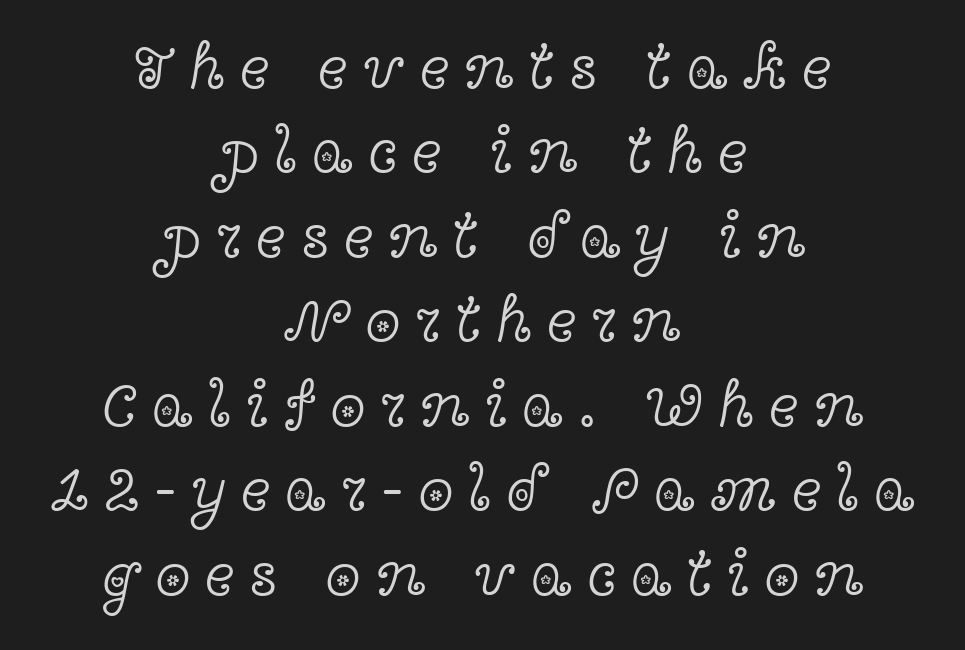
{"serif": "yes", "bold": "no", "weight": "light", "width": "wide", "x_height": "medium", "monospaced": "no", "underline": "no", "align": "center", "line_spacing": "normal", "line_spacing_ratio": 1.32, "letter_spacing": "wide", "letter_spacing_em": 0.23, "glyph_px": 64}
